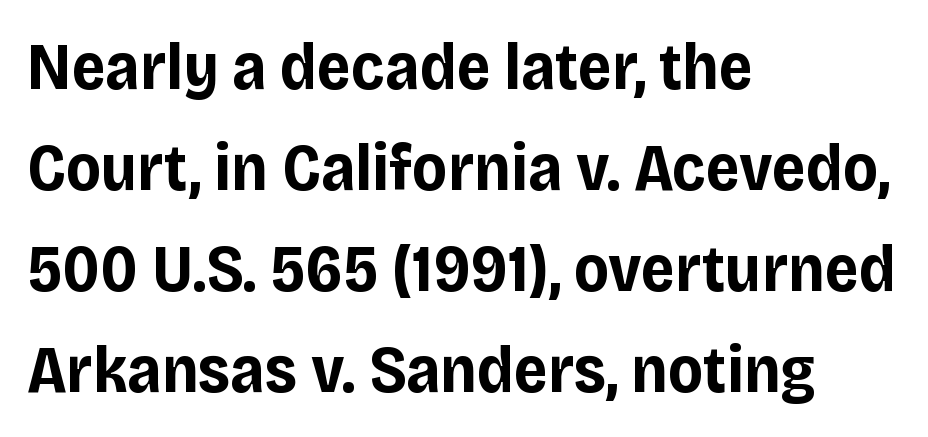
{"serif": "no", "italic": "no", "bold": "yes", "weight": "bold", "width": "normal", "stroke_contrast": "low", "x_height": "large", "monospaced": "no", "underline": "no", "align": "left", "line_spacing": "normal", "line_spacing_ratio": 1.53, "letter_spacing": "normal", "letter_spacing_em": 0.0, "glyph_px": 66}
